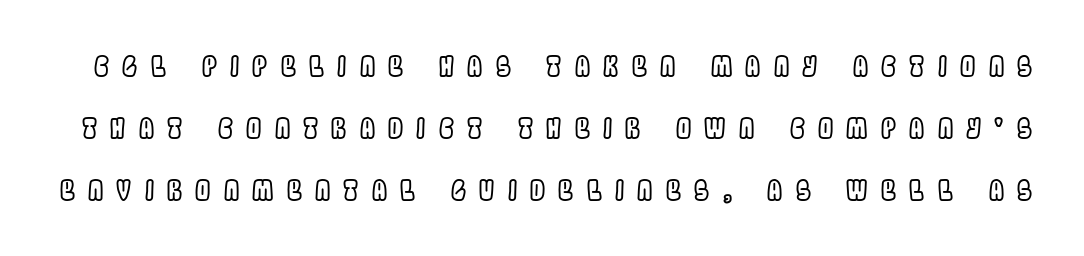
{"italic": "no", "underline": "no", "line_spacing": "loose", "line_spacing_ratio": 2.29, "letter_spacing": "wide", "letter_spacing_em": 0.49, "glyph_px": 27}
